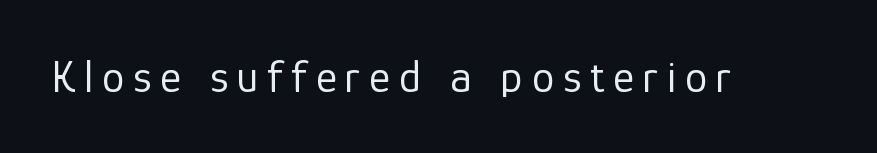
Spacing verdict: proportional, widths tailored to each character. Nothing heavy about these letters — not bold at all. Is the letter spacing exaggerated? Yes — the characters are pushed far apart. Upright lettering throughout. Nothing sits at the stroke ends, so this counts as sans-serif.
